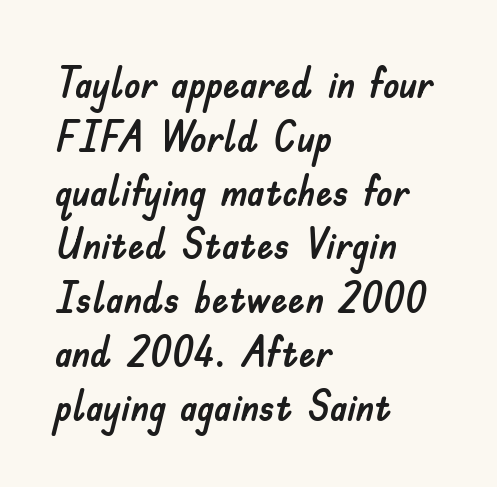
Letter spacing: default. One-word summary of the alignment: left. The string is rendered with underlining switched off.
